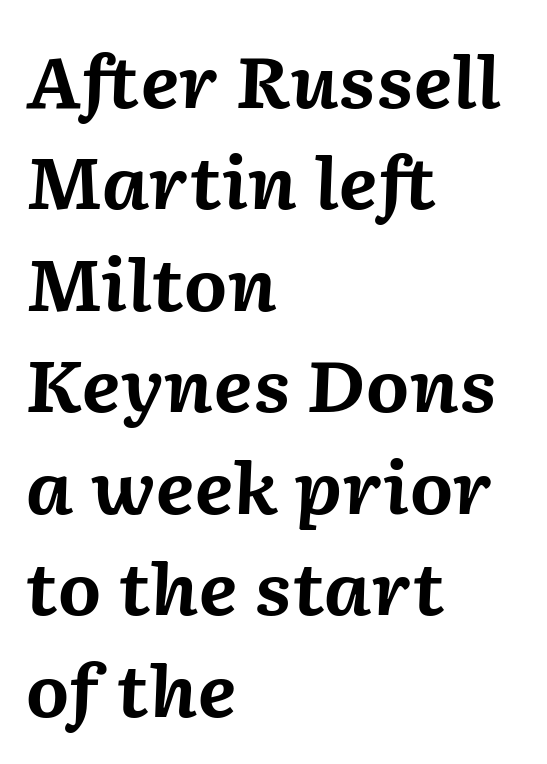
Q: Is the text bold? A: Yes.
Q: Is the text italic (slanted)? A: Yes, it leans right by about 2 degrees.
Q: Is the text underlined? A: No.
Q: How is the paragraph aligned? A: Left-aligned.
Q: Is the spacing between letters normal or unusually wide? A: Normal.
Q: Is the spacing between lines tight, normal or loose? A: Normal.
Q: Width (condensed, normal, or wide)? A: Normal.
Q: Stroke contrast? A: Medium.
Q: x-height? A: Medium.
Q: Monospaced? A: No.
